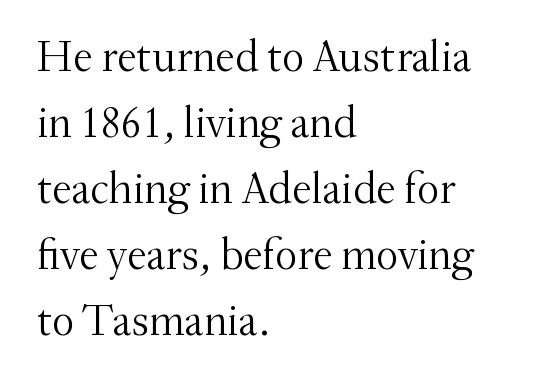
Italic: no, the glyphs are upright roman. Stroke mass is kept to a normal reading level or below. Underline: absent. Serifs: yes, visible at the terminals of the letterforms. Spacing verdict: proportional, widths tailored to each character. In terms of letterspacing, this is plain default setting.
